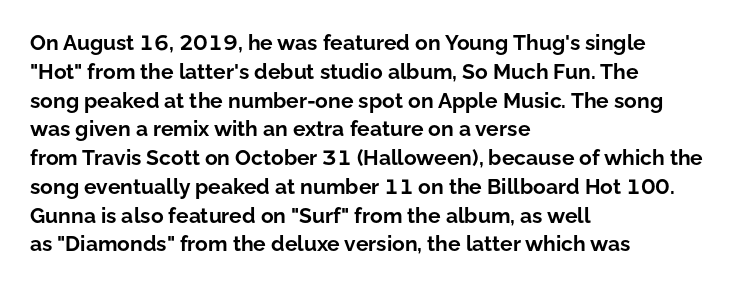
{"italic": "no", "bold": "yes", "underline": "no", "align": "left", "line_spacing": "normal", "line_spacing_ratio": 1.37, "letter_spacing": "normal", "letter_spacing_em": 0.0, "glyph_px": 21}
